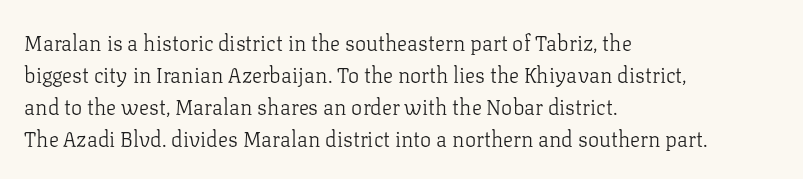
Q: Is the text bold? A: No.
Q: Is the text italic (slanted)? A: No, it is upright.
Q: Is the text underlined? A: No.
Q: How is the paragraph aligned? A: Left-aligned.
Q: Is the spacing between letters normal or unusually wide? A: Normal.
Q: Is the spacing between lines tight, normal or loose? A: Normal.
